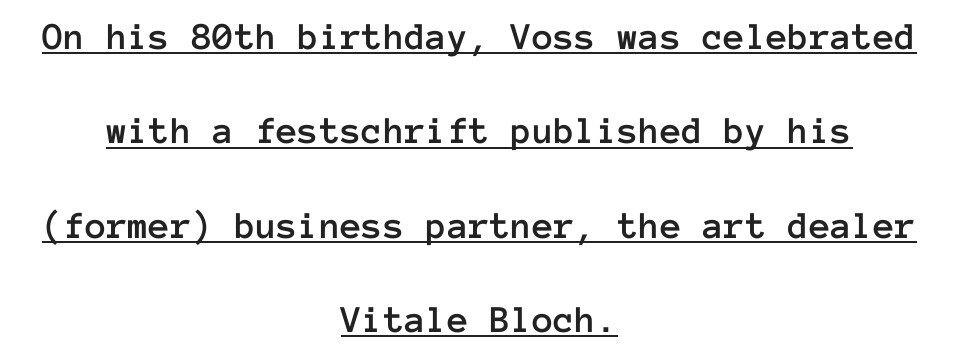
This sample has the even, mechanical cadence of fixed-width lettering. Every word sits above its own underline. A roman cut, with each character standing at attention. Short note: letters normally spaced. What's the leading like? Stretched, with rows far apart. In CSS terms this would be text-align: center.
